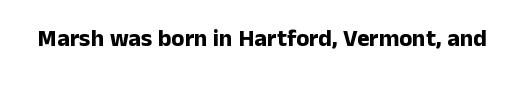
The image shows 24 px bold type, upright; set normal letter spacing, not underlined.
